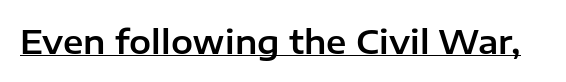
Glance below the letters and you will spot a drawn line. What stands out about the letter spacing? Nothing — it is the standard amount. The face used here is proportionally spaced, like ordinary book or web type. Font category for this specimen: sans-serif. It's the straight-up-and-down kind of type.
